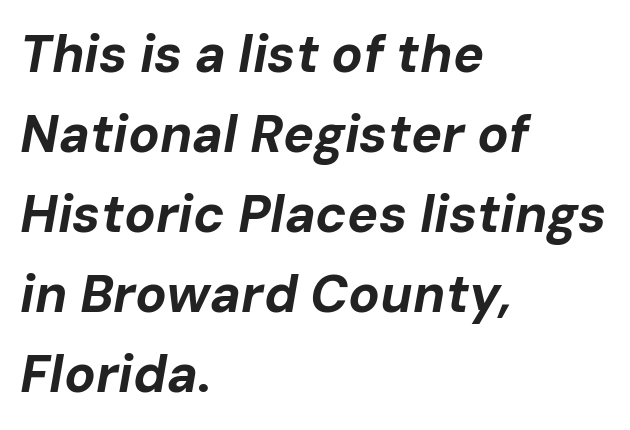
{"italic": "yes", "lean": "right", "slant_degrees": 10, "bold": "yes", "weight": "bold", "width": "normal", "stroke_contrast": "low", "x_height": "medium", "monospaced": "no", "underline": "no", "align": "left", "line_spacing": "normal", "line_spacing_ratio": 1.54, "letter_spacing": "normal", "letter_spacing_em": 0.0, "glyph_px": 52}
